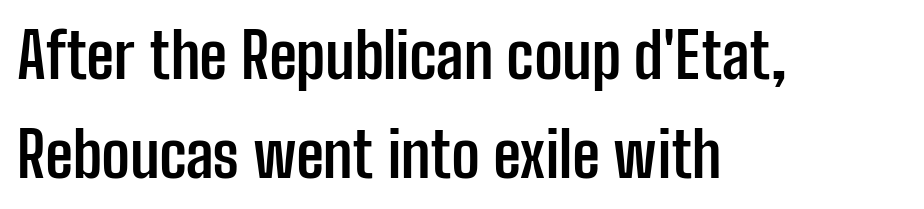
This is roman type, the default non-slanted kind. Anything drawn beneath the words? Only blank space. Looks like regular typesetting: each glyph gets only the width it needs. Horizontal bands of white between lines are of average thickness. The rendering keeps characters at their native spacing. Pretty heavy lettering here — definitely bold.
